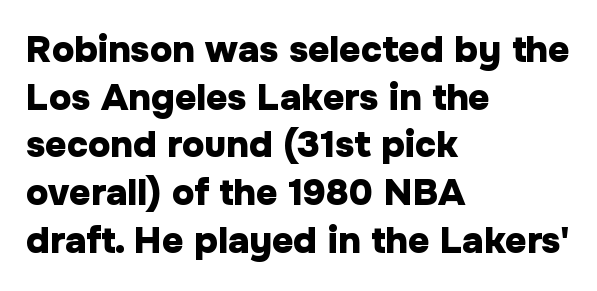
Q: Is the text bold? A: Yes.
Q: Is the text italic (slanted)? A: No, it is upright.
Q: Is the typeface a serif or a sans-serif typeface? A: Sans-serif.
Q: Is the text underlined? A: No.
Q: How is the paragraph aligned? A: Left-aligned.
Q: Is the spacing between letters normal or unusually wide? A: Normal.
Q: Is the spacing between lines tight, normal or loose? A: Normal.
Q: Width (condensed, normal, or wide)? A: Normal.
Q: Stroke contrast? A: Low.
Q: x-height? A: Medium.
Q: Monospaced? A: No.
